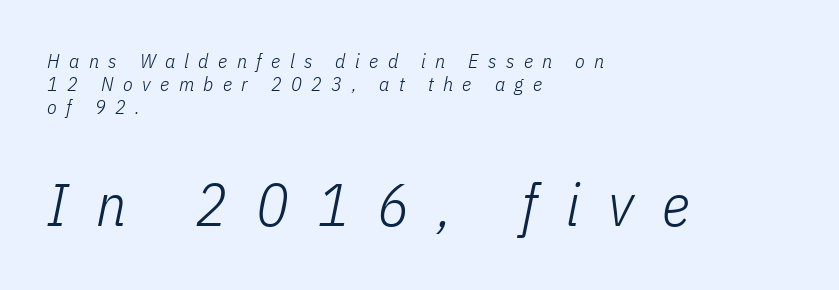
The image shows 60 px light, condensed type, italic (leaning right); set left-aligned, tight line spacing (1.15x), unusually wide letter spacing (+0.47 em), not underlined; the second (bottom) block is 3.0x larger; low stroke contrast and a medium x-height.
